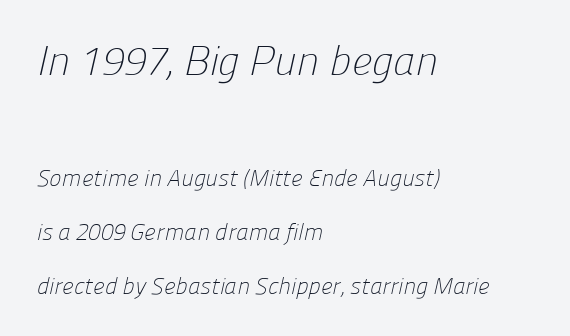
{"serif": "no", "bold": "no", "weight": "light", "width": "normal", "stroke_contrast": "low", "x_height": "medium", "monospaced": "no", "underline": "no", "align": "left", "line_spacing": "loose", "line_spacing_ratio": 2.33, "letter_spacing": "normal", "letter_spacing_em": 0.0, "larger_block": "first", "size_ratio": 1.78, "glyph_px": 41}
